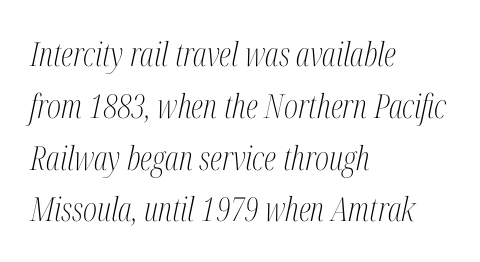
The image shows 33 px light, condensed serif type, italic (leaning right); set left-aligned, normal line spacing (1.57x), normal letter spacing, not underlined; medium stroke contrast and a medium x-height.
